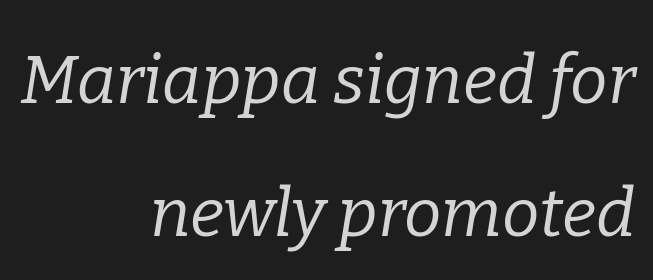
Reading down the block, your eye finds every line finishing at a fixed right position. Varying glyph widths throughout — classic text-font behaviour. No extra tracking has been applied to these lines. The glyphs are unaccompanied by any horizontal stroke below them.
